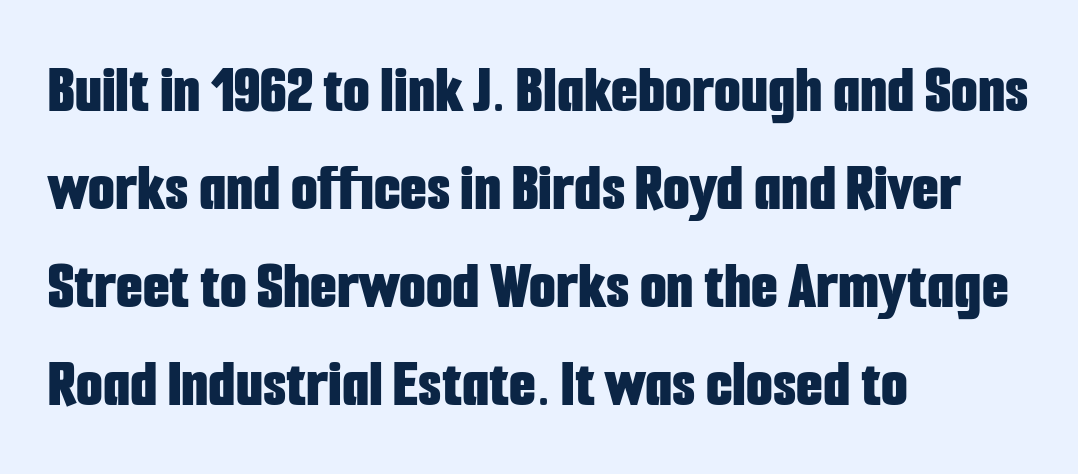
Q: Is the text bold? A: Yes.
Q: Is the text italic (slanted)? A: No, it is upright.
Q: Is the typeface a serif or a sans-serif typeface? A: Sans-serif.
Q: Is the text underlined? A: No.
Q: How is the paragraph aligned? A: Left-aligned.
Q: Is the spacing between letters normal or unusually wide? A: Normal.
Q: Is the spacing between lines tight, normal or loose? A: Normal.
Q: Width (condensed, normal, or wide)? A: Condensed.
Q: Stroke contrast? A: Low.
Q: x-height? A: Medium.
Q: Monospaced? A: No.
